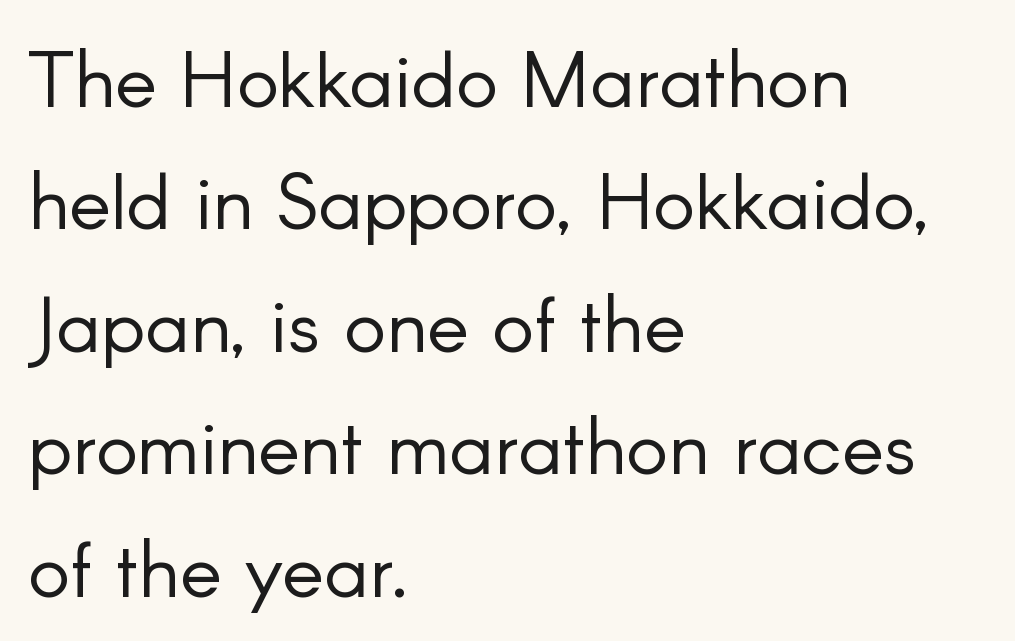
Q: Is the text bold? A: No.
Q: Is the text italic (slanted)? A: No, it is upright.
Q: Is the typeface a serif or a sans-serif typeface? A: Sans-serif.
Q: Is the text underlined? A: No.
Q: How is the paragraph aligned? A: Left-aligned.
Q: Is the spacing between letters normal or unusually wide? A: Normal.
Q: Is the spacing between lines tight, normal or loose? A: Normal.
Q: Width (condensed, normal, or wide)? A: Normal.
Q: Stroke contrast? A: Low.
Q: x-height? A: Small.
Q: Monospaced? A: No.
